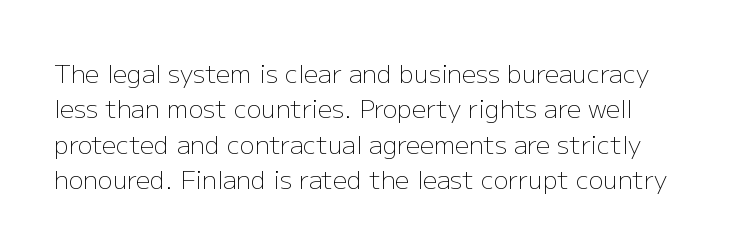
Q: Is the text bold? A: No.
Q: Is the text italic (slanted)? A: No, it is upright.
Q: Is the text underlined? A: No.
Q: How is the paragraph aligned? A: Left-aligned.
Q: Is the spacing between letters normal or unusually wide? A: Normal.
Q: Is the spacing between lines tight, normal or loose? A: Normal.
